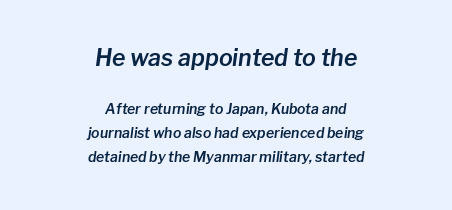
{"italic": "yes", "lean": "right", "slant_degrees": 8, "underline": "no", "align": "center", "line_spacing": "normal", "line_spacing_ratio": 1.7, "letter_spacing": "normal", "letter_spacing_em": 0.0, "larger_block": "first", "size_ratio": 1.64, "glyph_px": 23}
